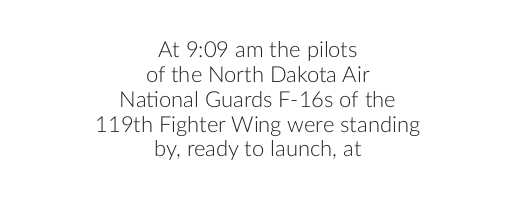
The image shows 22 px text type, upright; set centered, tight line spacing (1.13x), normal letter spacing, not underlined.
